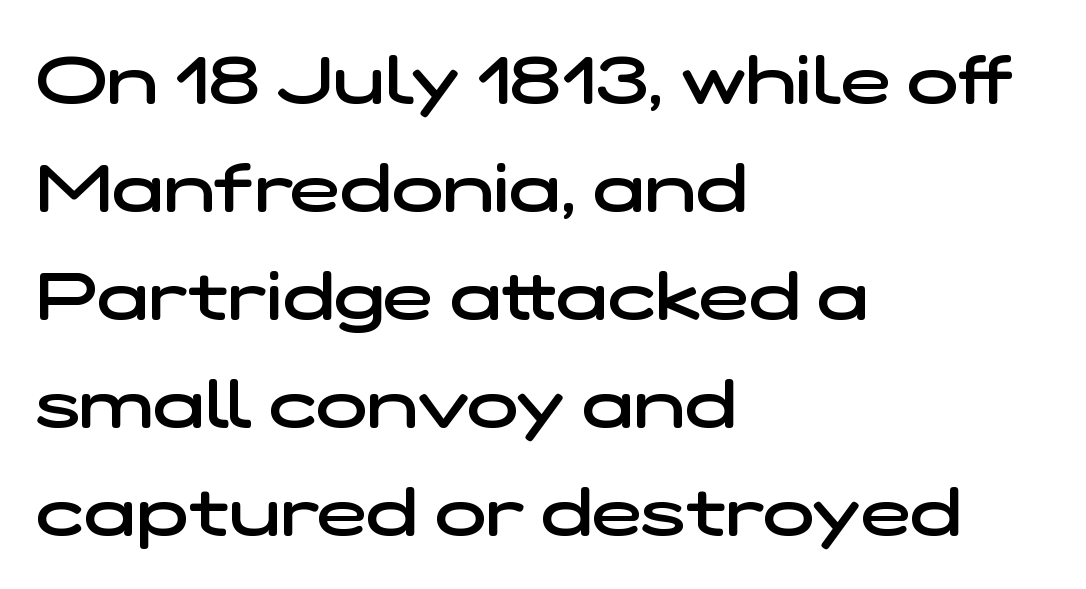
The image shows 68 px semibold, wide sans-serif type; set left-aligned, normal line spacing (1.59x), normal letter spacing, not underlined; low stroke contrast and a medium x-height.
